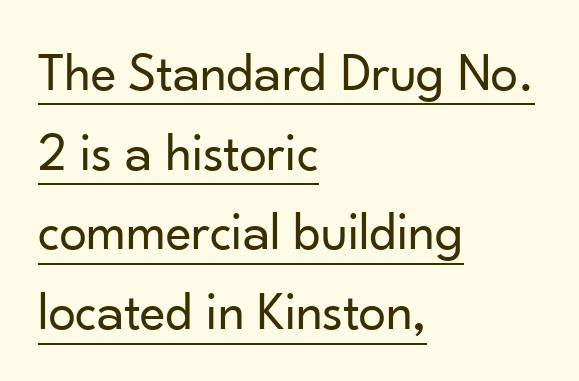
Q: Is the text bold? A: No.
Q: Is the text italic (slanted)? A: No, it is upright.
Q: Is the typeface a serif or a sans-serif typeface? A: Sans-serif.
Q: Is the text underlined? A: Yes.
Q: How is the paragraph aligned? A: Left-aligned.
Q: Is the spacing between letters normal or unusually wide? A: Normal.
Q: Is the spacing between lines tight, normal or loose? A: Normal.
Q: Width (condensed, normal, or wide)? A: Normal.
Q: Stroke contrast? A: Low.
Q: x-height? A: Small.
Q: Monospaced? A: No.
